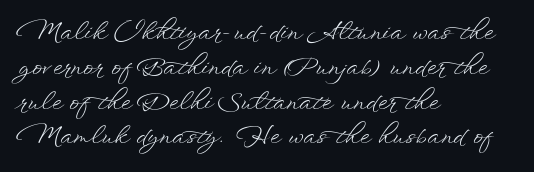
Summary of weight: not heavy and not bold. The passage shown stacks its lines at a standard gap. Tracking value appears to be zero — textbook default spacing.
